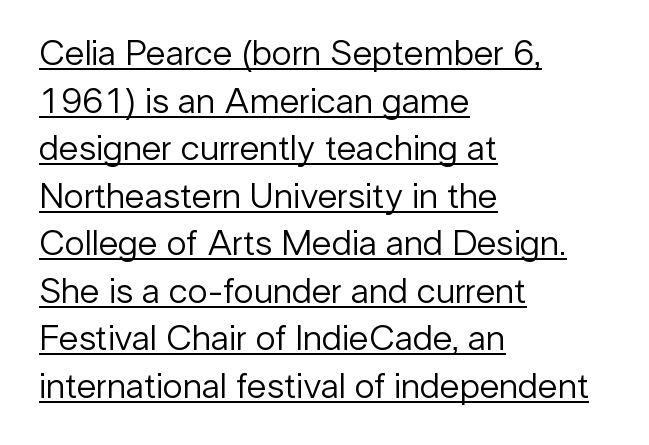
{"serif": "no", "italic": "no", "bold": "no", "weight": "regular", "width": "normal", "stroke_contrast": "low", "x_height": "medium", "monospaced": "no", "underline": "yes", "align": "left", "line_spacing": "normal", "line_spacing_ratio": 1.32, "letter_spacing": "normal", "letter_spacing_em": 0.0, "glyph_px": 36}
